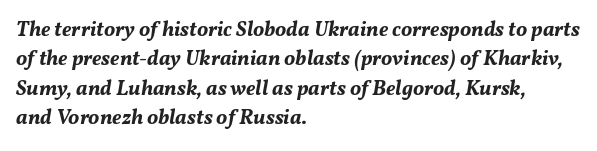
The image shows 21 px bold type, italic (leaning right); set left-aligned, normal line spacing (1.4x), normal letter spacing, not underlined.
